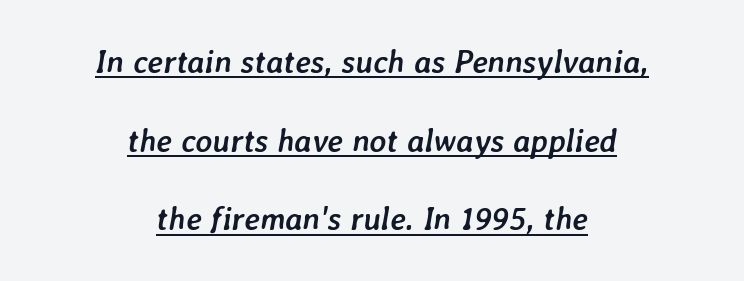
How heavy is the stroke? Heavy — this is a bold. The face used here is proportionally spaced, like ordinary book or web type. Check the space under the baseline: a stroke is drawn there. Short note: letters normally spaced. These lines stack symmetrically, like a column narrowing and widening about its center. Rendered with sloped, italic letterforms.
